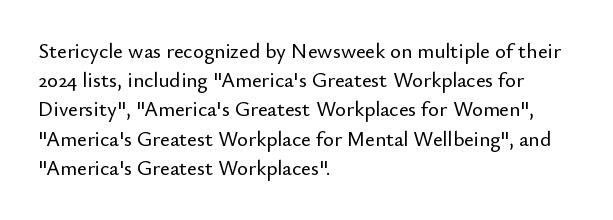
Q: Is the text italic (slanted)? A: No, it is upright.
Q: Is the text underlined? A: No.
Q: How is the paragraph aligned? A: Left-aligned.
Q: Is the spacing between letters normal or unusually wide? A: Normal.
Q: Is the spacing between lines tight, normal or loose? A: Normal.
